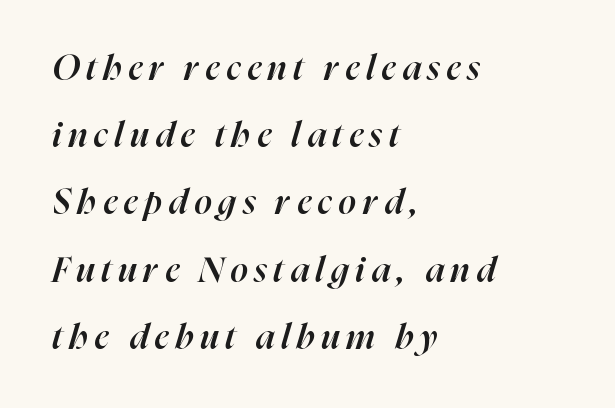
Do the characters align in a grid? No, the font is proportional. Summary of vertical rhythm: relaxed, with wide interline spacing. When letters slant like this, we call the style italic. The paragraph has a hard left edge and a soft right edge.
